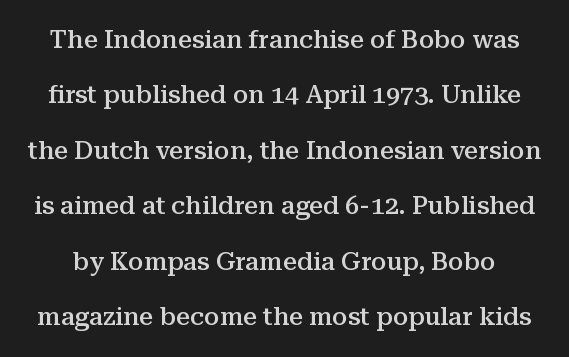
{"italic": "no", "bold": "semi", "underline": "no", "line_spacing": "loose", "line_spacing_ratio": 2.22, "letter_spacing": "normal", "letter_spacing_em": 0.0, "glyph_px": 25}
